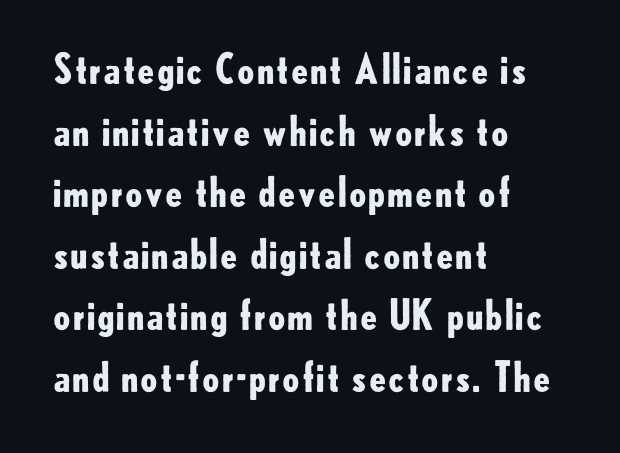
The image shows 40 px bold sans-serif type, upright; set left-aligned, normal line spacing (1.54x), normal letter spacing, not underlined; low stroke contrast and a small x-height.
